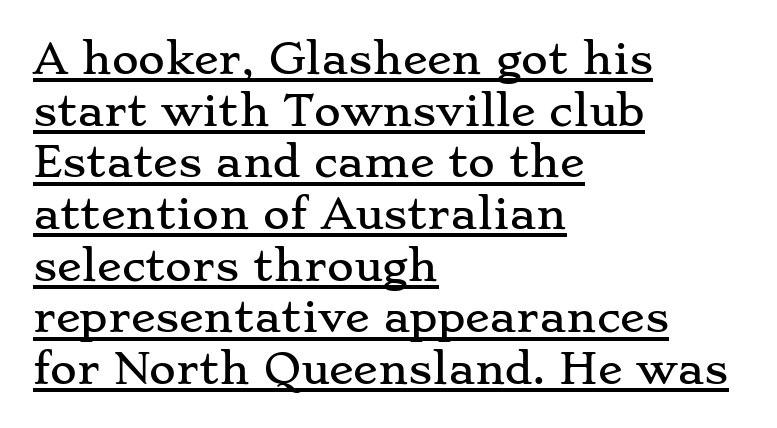
Letterform terminals end in serifs throughout the passage. Is there an underline? Yes — a line sits under the letters. You could not count columns in this text — the font is proportionally spaced. The type sits square on the baseline with zero lean. Successive baselines arrive at the customary interval.
